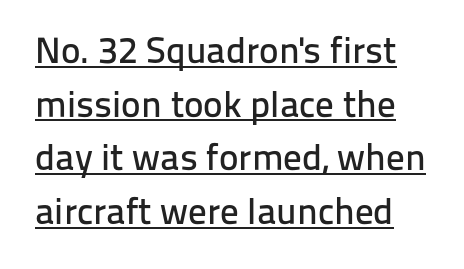
Q: Is the text italic (slanted)? A: No, it is upright.
Q: Is the typeface a serif or a sans-serif typeface? A: Sans-serif.
Q: Is the text underlined? A: Yes.
Q: Is the spacing between letters normal or unusually wide? A: Normal.
Q: Is the spacing between lines tight, normal or loose? A: Normal.
Q: Width (condensed, normal, or wide)? A: Normal.
Q: Stroke contrast? A: Low.
Q: x-height? A: Medium.
Q: Monospaced? A: No.
